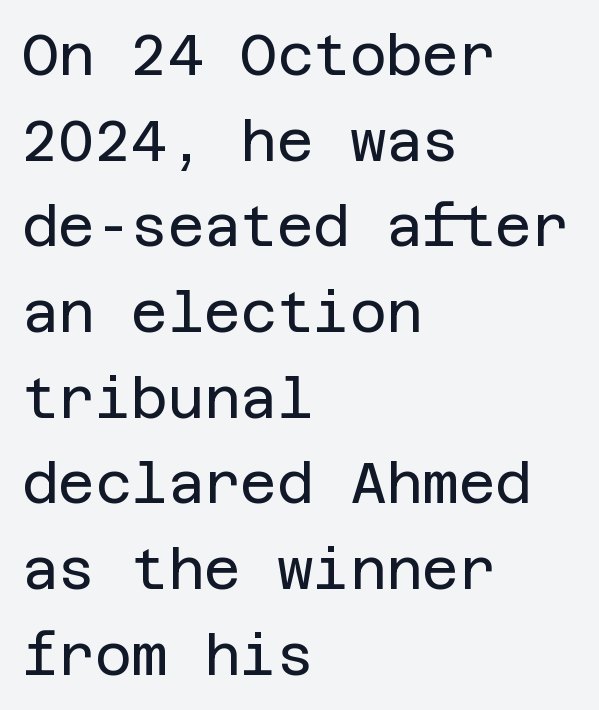
The image shows 56 px regular-weight sans-serif type, upright; set left-aligned, normal line spacing (1.53x), normal letter spacing, not underlined; low stroke contrast and a large x-height.
